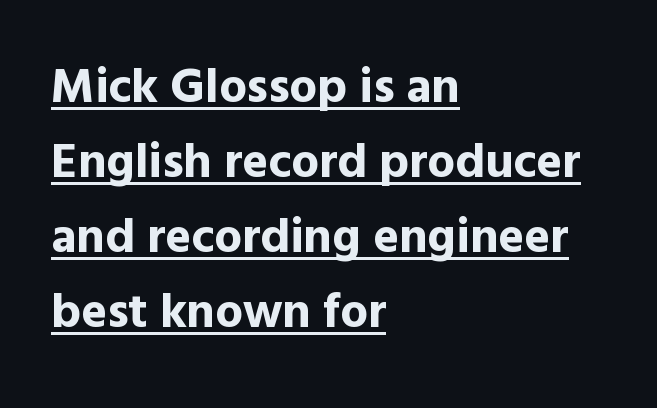
Classification — sans serif. A dark, heavy texture on the line: the type is bold. The rows are spaced the way most documents space them. Caption: multi-line text, flush left, ragged right.
